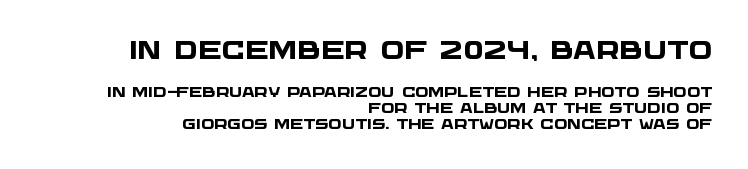
The image shows 25 px bold type; set right-aligned, tight line spacing (1.14x), normal letter spacing, not underlined; the first (top) block is 1.79x larger.
